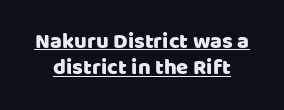
{"italic": "no", "underline": "yes", "line_spacing_ratio": 1.19, "letter_spacing": "normal", "letter_spacing_em": 0.0, "glyph_px": 22}
